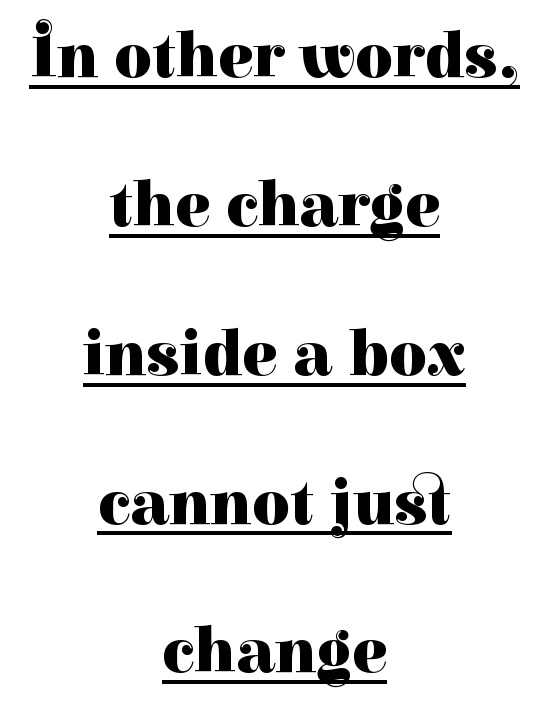
{"serif": "yes", "italic": "no", "bold": "yes", "weight": "heavy", "width": "normal", "stroke_contrast": "high", "x_height": "medium", "monospaced": "no", "underline": "yes", "align": "center", "line_spacing": "loose", "line_spacing_ratio": 2.29, "letter_spacing": "normal", "letter_spacing_em": 0.0, "glyph_px": 65}
